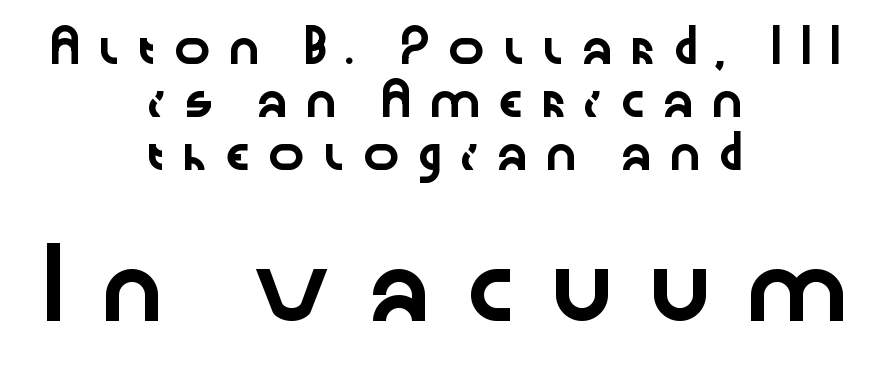
The image shows 62 px wide sans-serif type, upright; set centered, line spacing 1.71x, unusually wide letter spacing (+0.42 em), not underlined; the second (bottom) block is 2.0x larger; low stroke contrast and a medium x-height.
